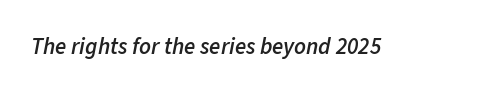
{"italic": "yes", "lean": "right", "slant_degrees": 11, "bold": "semi", "underline": "no", "letter_spacing": "normal", "letter_spacing_em": 0.0, "glyph_px": 23}
